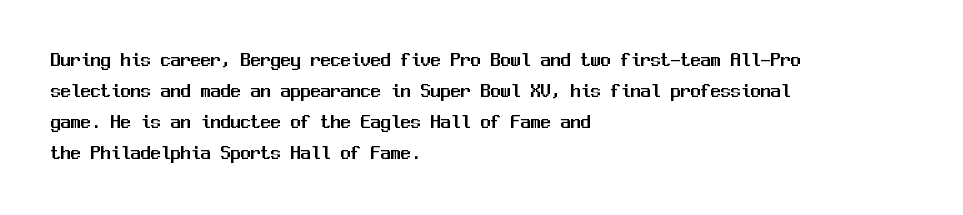
{"italic": "no", "underline": "no", "align": "left", "line_spacing": "normal", "line_spacing_ratio": 1.55, "letter_spacing": "normal", "letter_spacing_em": 0.0, "glyph_px": 20}
